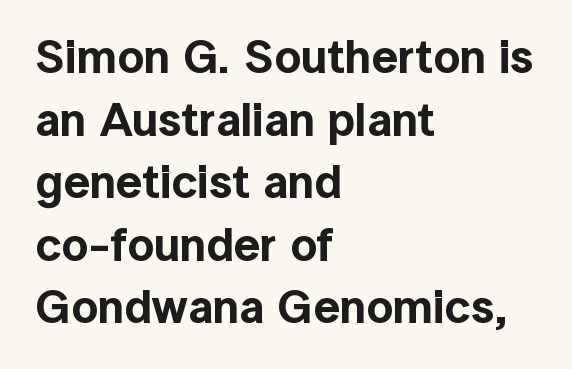
{"serif": "no", "italic": "no", "width": "normal", "x_height": "medium", "monospaced": "no", "underline": "no", "align": "left", "line_spacing": "normal", "line_spacing_ratio": 1.33, "letter_spacing": "normal", "letter_spacing_em": 0.0, "glyph_px": 47}
